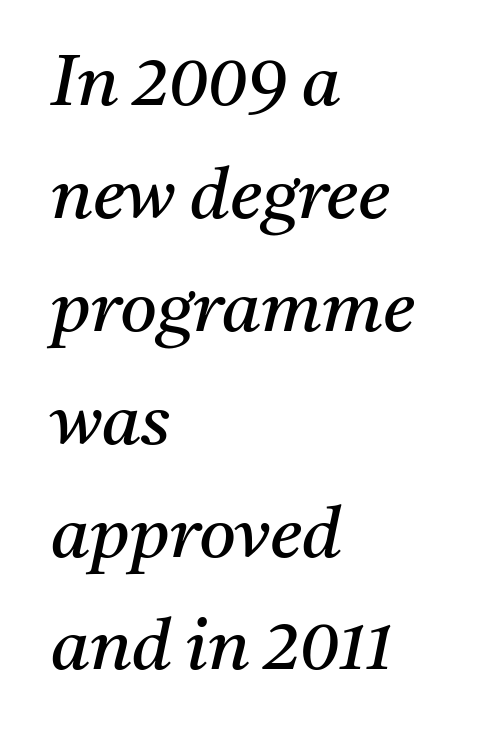
The text was rendered using a seriffed face with decorative stroke endings. Weight: regular or lighter. A typesetter would call this leading conventional body-copy spacing. Letters rest on an invisible, unmarked baseline. The typesetter chose a ragged-right arrangement here. Emphasis-style slanted type is in use.
